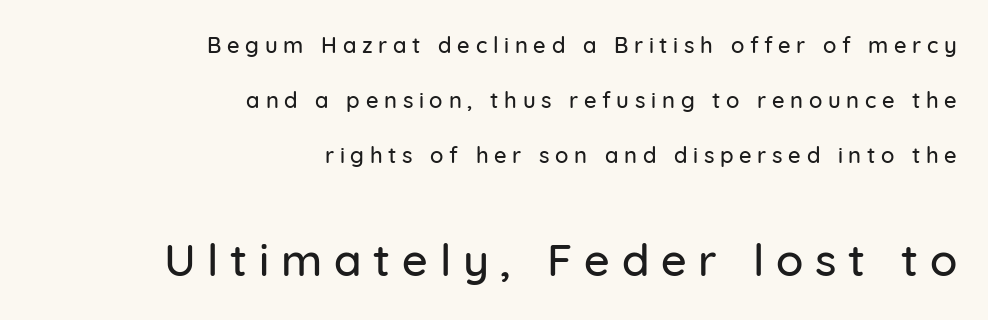
A typesetter would label this face a sans. Caption: multi-line text, flush right, ragged left. The rendering uses natural spacing where letterforms have individual widths. Is there any slant? The stems are plumb.
